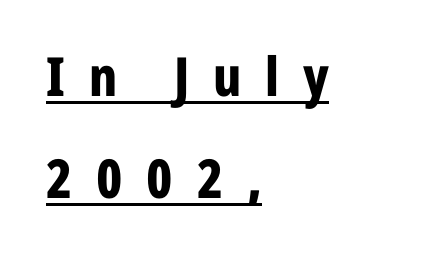
The image shows 54 px bold, condensed sans-serif type, upright; set left-aligned, line spacing 1.89x, unusually wide letter spacing (+0.44 em), underlined; low stroke contrast and a medium x-height.
